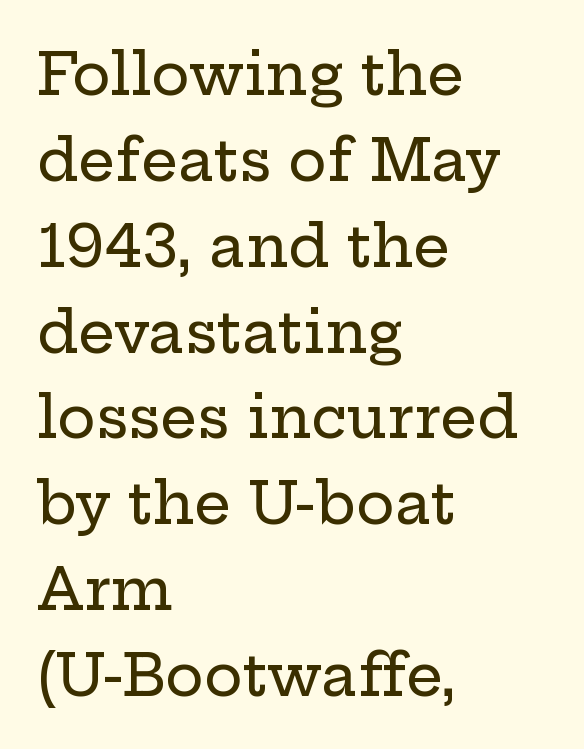
Q: Is the text italic (slanted)? A: No, it is upright.
Q: Is the typeface a serif or a sans-serif typeface? A: Serif.
Q: Is the text underlined? A: No.
Q: How is the paragraph aligned? A: Left-aligned.
Q: Is the spacing between letters normal or unusually wide? A: Normal.
Q: Is the spacing between lines tight, normal or loose? A: Normal.
Q: Width (condensed, normal, or wide)? A: Wide.
Q: Stroke contrast? A: Low.
Q: x-height? A: Medium.
Q: Monospaced? A: No.
